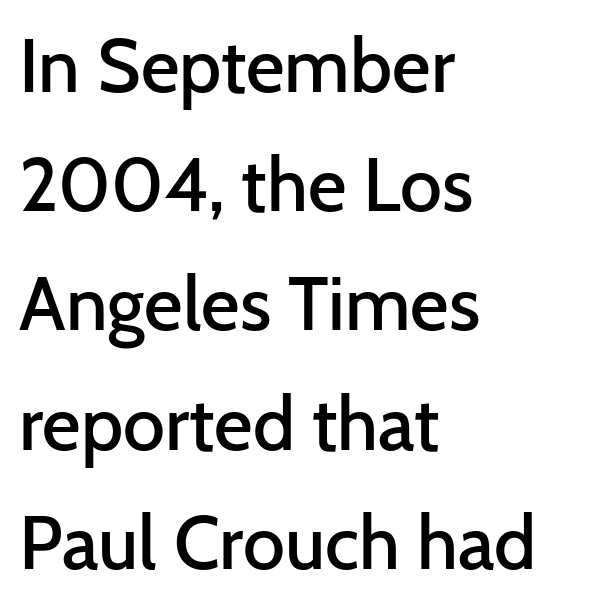
{"serif": "no", "italic": "no", "bold": "semi", "weight": "semibold", "width": "normal", "stroke_contrast": "low", "x_height": "medium", "monospaced": "no", "underline": "no", "align": "left", "line_spacing": "normal", "line_spacing_ratio": 1.59, "letter_spacing": "normal", "letter_spacing_em": 0.0, "glyph_px": 75}
